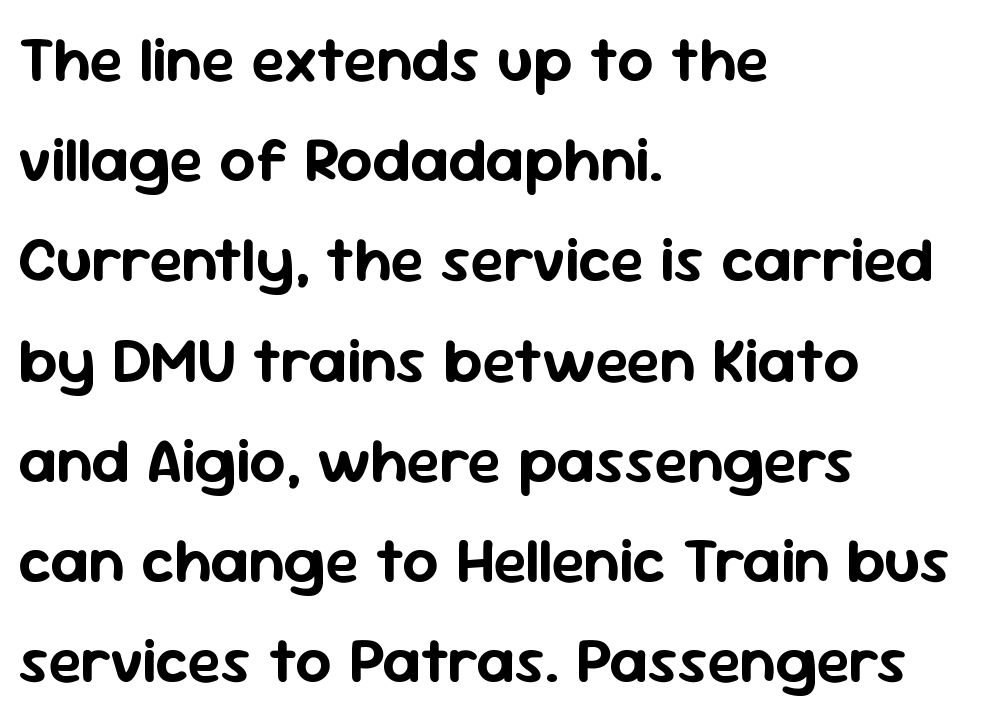
{"serif": "no", "italic": "no", "width": "normal", "stroke_contrast": "low", "x_height": "medium", "monospaced": "no", "underline": "no", "align": "left", "line_spacing": "normal", "line_spacing_ratio": 1.59, "letter_spacing": "normal", "letter_spacing_em": 0.0, "glyph_px": 63}
